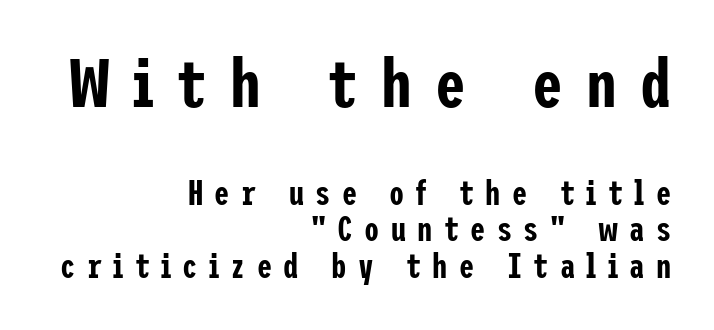
The image shows 69 px condensed sans-serif type, upright; set right-aligned, tight line spacing (1.08x), unusually wide letter spacing (+0.33 em), not underlined; the first (top) block is 2.03x larger; low stroke contrast and a medium x-height.
